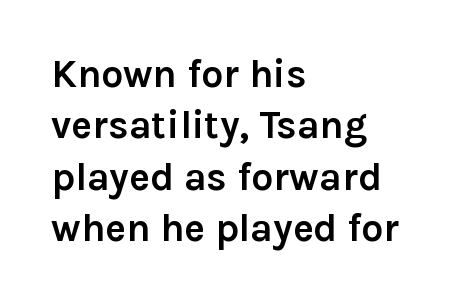
{"serif": "no", "italic": "no", "bold": "yes", "weight": "semibold", "width": "normal", "stroke_contrast": "low", "x_height": "medium", "monospaced": "no", "underline": "no", "align": "left", "line_spacing": "normal", "line_spacing_ratio": 1.32, "letter_spacing": "normal", "letter_spacing_em": 0.0, "glyph_px": 39}
